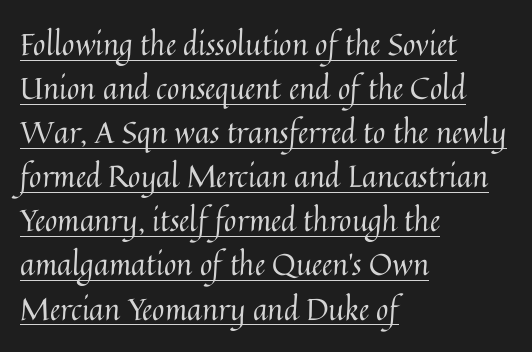
The image shows 30 px regular-weight type; set left-aligned, normal line spacing (1.47x), normal letter spacing, underlined; medium stroke contrast and a medium x-height.
